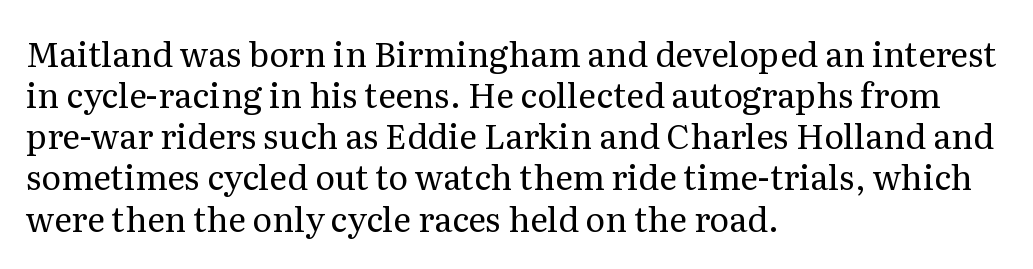
Q: Is the text bold? A: No.
Q: Is the text italic (slanted)? A: No, it is upright.
Q: Is the typeface a serif or a sans-serif typeface? A: Serif.
Q: Is the text underlined? A: No.
Q: How is the paragraph aligned? A: Left-aligned.
Q: Is the spacing between letters normal or unusually wide? A: Normal.
Q: Width (condensed, normal, or wide)? A: Normal.
Q: Stroke contrast? A: Medium.
Q: x-height? A: Medium.
Q: Monospaced? A: No.
